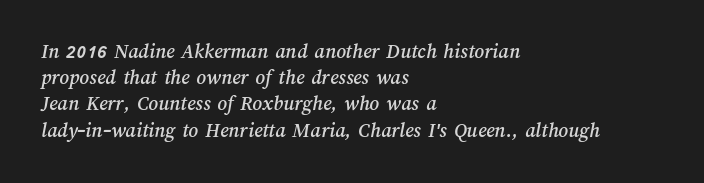
Q: Is the text underlined? A: No.
Q: How is the paragraph aligned? A: Left-aligned.
Q: Is the spacing between letters normal or unusually wide? A: Normal.
Q: Is the spacing between lines tight, normal or loose? A: Normal.
